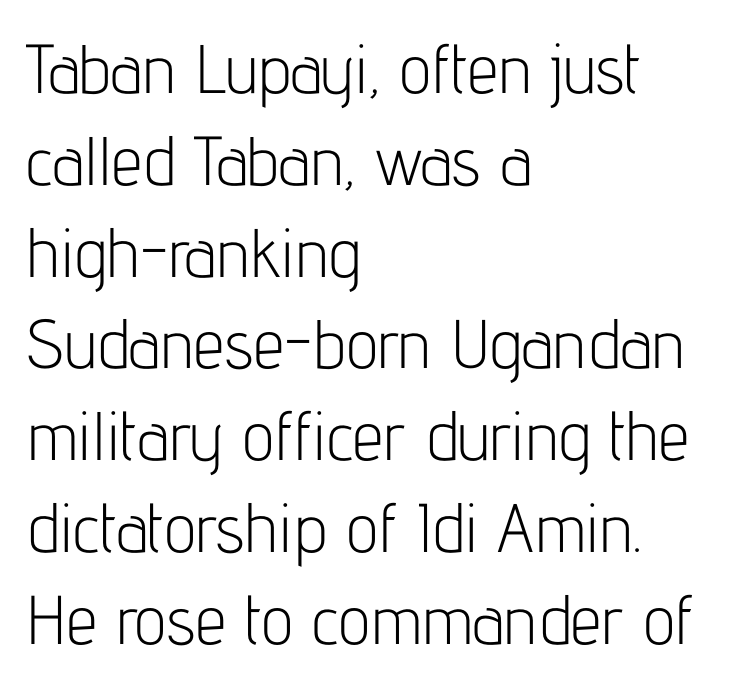
The image shows 69 px light, condensed sans-serif type, upright; set left-aligned, normal line spacing (1.33x), normal letter spacing, not underlined; low stroke contrast and a medium x-height.
